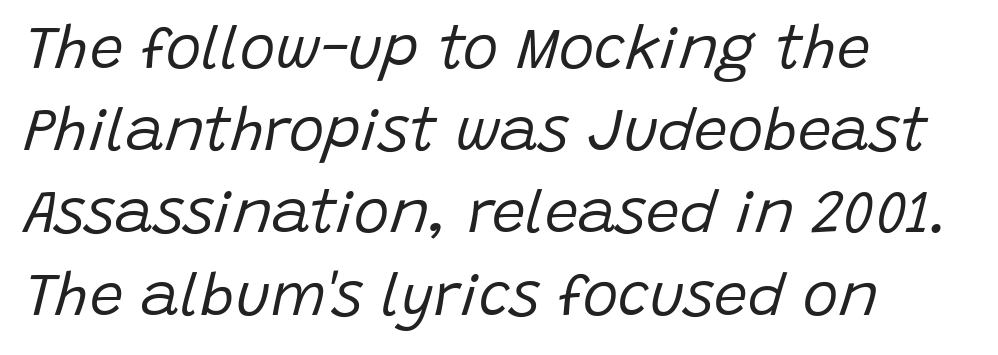
{"italic": "yes", "lean": "right", "slant_degrees": 15, "bold": "no", "weight": "regular", "width": "normal", "stroke_contrast": "low", "x_height": "large", "monospaced": "no", "underline": "no", "align": "left", "line_spacing": "normal", "line_spacing_ratio": 1.37, "letter_spacing": "normal", "letter_spacing_em": 0.0, "glyph_px": 60}
